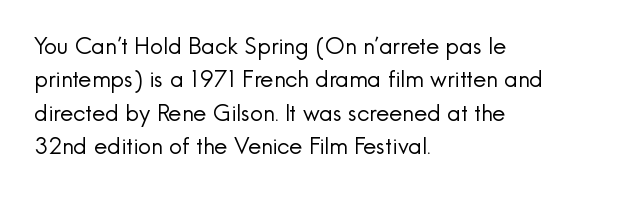
How would I describe the line gaps? Plain and ordinary. Just letters on the line, the space beneath them empty. Alignment: flush left. In terms of posture, this sample is upright.
